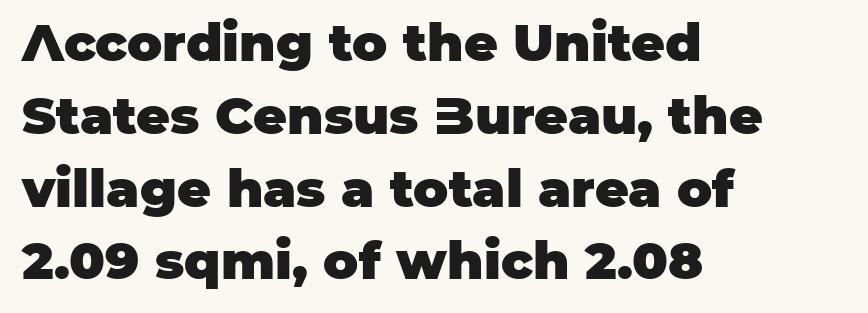
Q: Is the text bold? A: Yes.
Q: Is the text italic (slanted)? A: No, it is upright.
Q: Is the typeface a serif or a sans-serif typeface? A: Sans-serif.
Q: Is the text underlined? A: No.
Q: How is the paragraph aligned? A: Left-aligned.
Q: Is the spacing between letters normal or unusually wide? A: Normal.
Q: Is the spacing between lines tight, normal or loose? A: Normal.
Q: Width (condensed, normal, or wide)? A: Normal.
Q: Stroke contrast? A: Low.
Q: x-height? A: Large.
Q: Monospaced? A: No.
